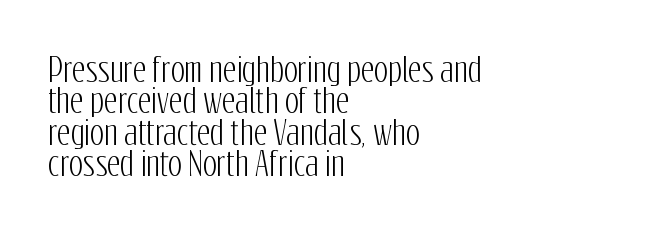
Q: Is the text italic (slanted)? A: No, it is upright.
Q: Is the typeface a serif or a sans-serif typeface? A: Sans-serif.
Q: Is the text underlined? A: No.
Q: How is the paragraph aligned? A: Left-aligned.
Q: Is the spacing between letters normal or unusually wide? A: Normal.
Q: Is the spacing between lines tight, normal or loose? A: Tight.
Q: Width (condensed, normal, or wide)? A: Condensed.
Q: Stroke contrast? A: Low.
Q: x-height? A: Medium.
Q: Monospaced? A: No.
